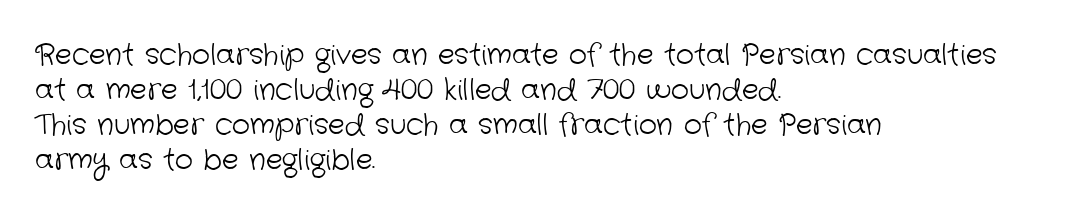
{"serif": "no", "bold": "no", "weight": "light", "width": "normal", "stroke_contrast": "low", "x_height": "medium", "monospaced": "no", "underline": "no", "align": "left", "line_spacing": "normal", "line_spacing_ratio": 1.25, "letter_spacing": "normal", "letter_spacing_em": 0.0, "glyph_px": 28}
